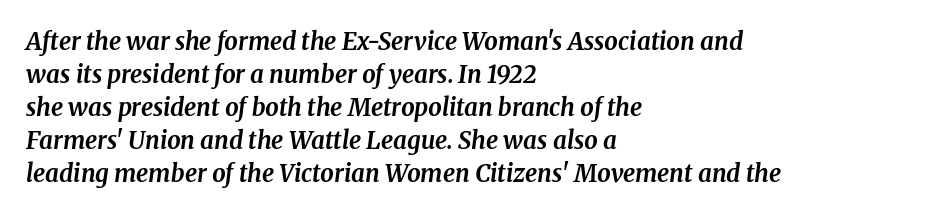
Where is the straight margin? On the left. How heavy is the stroke? Heavy — this is a bold. Notice how the stems are inclined rather than vertical — that's the hallmark of italics. The glyphs are unaccompanied by any horizontal stroke below them. The block of text has a typical density, with ordinary space between rows.
